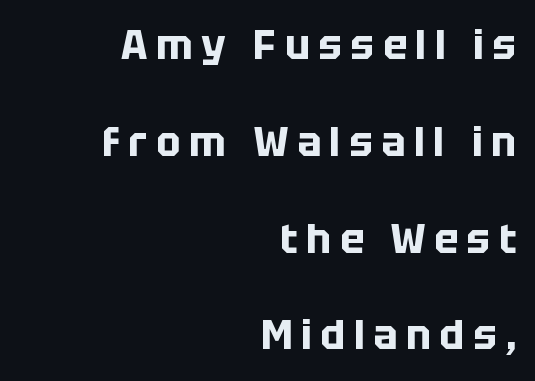
{"serif": "no", "italic": "no", "bold": "yes", "weight": "bold", "width": "normal", "stroke_contrast": "low", "x_height": "large", "monospaced": "no", "underline": "no", "align": "right", "line_spacing": "loose", "line_spacing_ratio": 2.42, "letter_spacing": "wide", "letter_spacing_em": 0.22, "glyph_px": 40}
